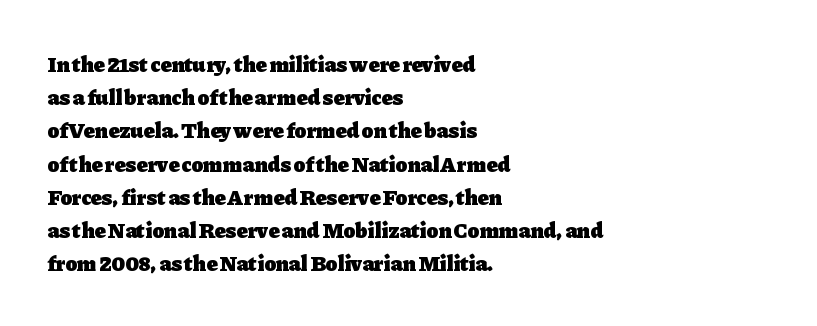
Q: Is the text bold? A: Yes.
Q: Is the text italic (slanted)? A: No, it is upright.
Q: Is the text underlined? A: No.
Q: How is the paragraph aligned? A: Left-aligned.
Q: Is the spacing between letters normal or unusually wide? A: Normal.
Q: Is the spacing between lines tight, normal or loose? A: Normal.
